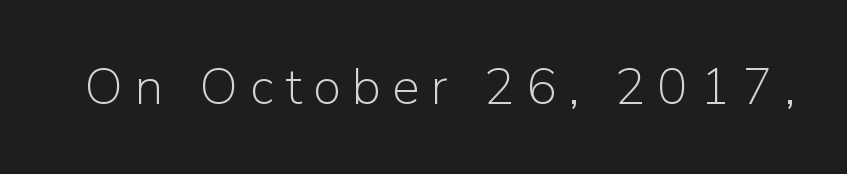
Think of a printed novel: that variable character pitch is what you see here. The rendering inserts visible extra space after every character. The typeface has the unassuming heft of standard copy or less. In terms of letterform style, serifs are entirely absent. The letters stand upright; this is a roman face.
